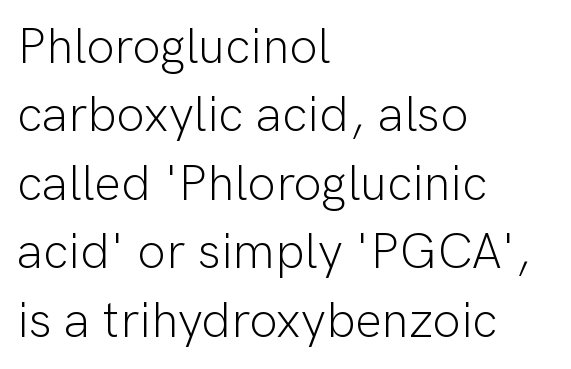
Q: Is the text bold? A: No.
Q: Is the text italic (slanted)? A: No, it is upright.
Q: Is the typeface a serif or a sans-serif typeface? A: Sans-serif.
Q: Is the text underlined? A: No.
Q: How is the paragraph aligned? A: Left-aligned.
Q: Is the spacing between letters normal or unusually wide? A: Normal.
Q: Is the spacing between lines tight, normal or loose? A: Normal.
Q: Width (condensed, normal, or wide)? A: Normal.
Q: Stroke contrast? A: Low.
Q: x-height? A: Medium.
Q: Monospaced? A: No.
